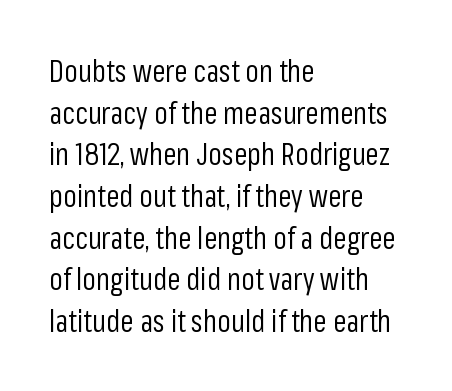
Italic? Not at all — the glyphs are vertical. Are there feet on the stems? There aren't — it's a sans. Each line starts at the same left margin while the right side varies. Default kerning and tracking; the words read as compact shapes. Stems and bowls with no extra thickness — not bold.
